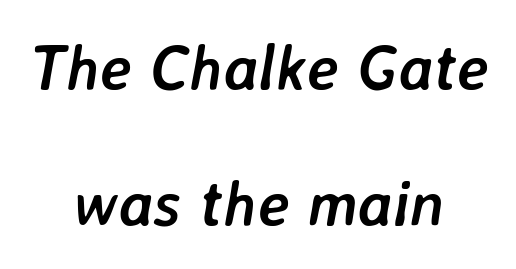
{"italic": "yes", "lean": "right", "slant_degrees": 7, "bold": "yes", "weight": "semibold", "width": "normal", "stroke_contrast": "low", "x_height": "medium", "monospaced": "no", "underline": "no", "align": "center", "line_spacing": "loose", "line_spacing_ratio": 2.13, "letter_spacing": "normal", "letter_spacing_em": 0.0, "glyph_px": 64}
